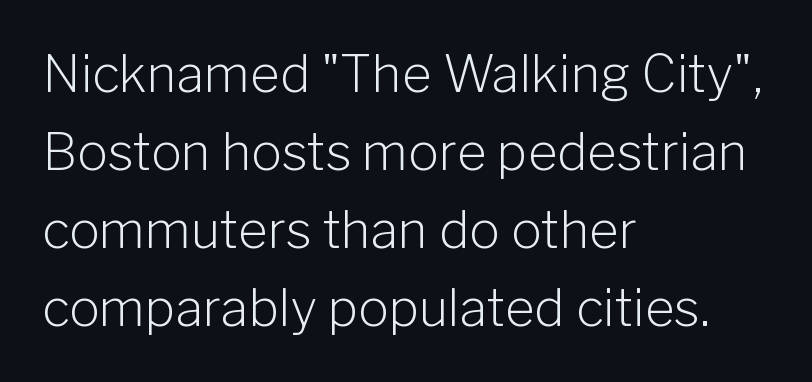
The image shows 51 px light sans-serif type, upright; set left-aligned, normal line spacing (1.53x), normal letter spacing, not underlined; low stroke contrast and a medium x-height.
